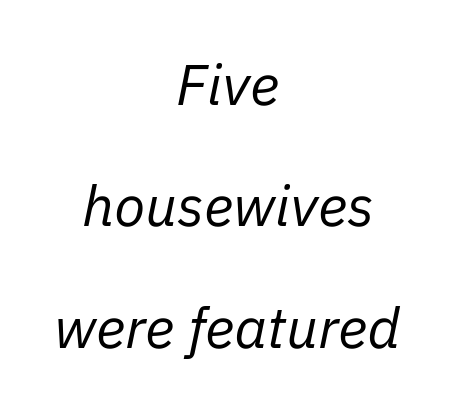
Line starts and ends both wander, symmetrically. A clean baseline with only descenders dipping below it. Style check: oblique. Caption: standard tracking, unaltered.
